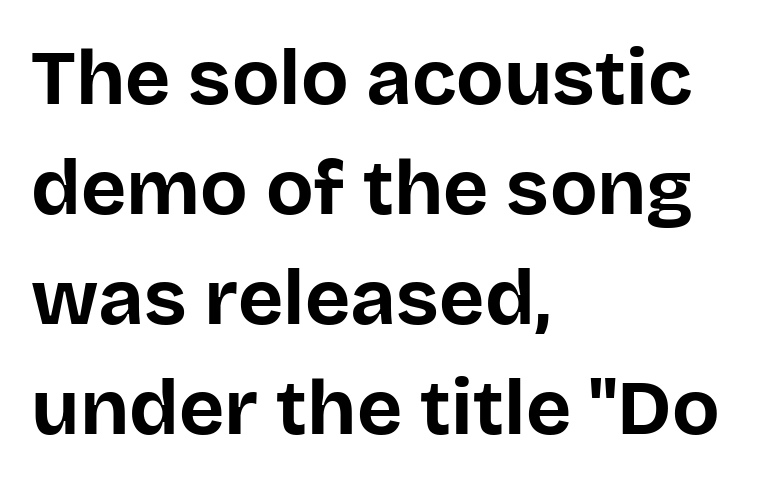
Proportional: the letters do not fall into vertical columns. Teacher's note: observe the even left margin — that is flush-left alignment. It's the straight-up-and-down kind of type. Notice how thick the strokes are: this is what a full bold looks like. Baseline-to-baseline distance is the conventional proportion of letter height. No extra tracking has been applied to these lines.
